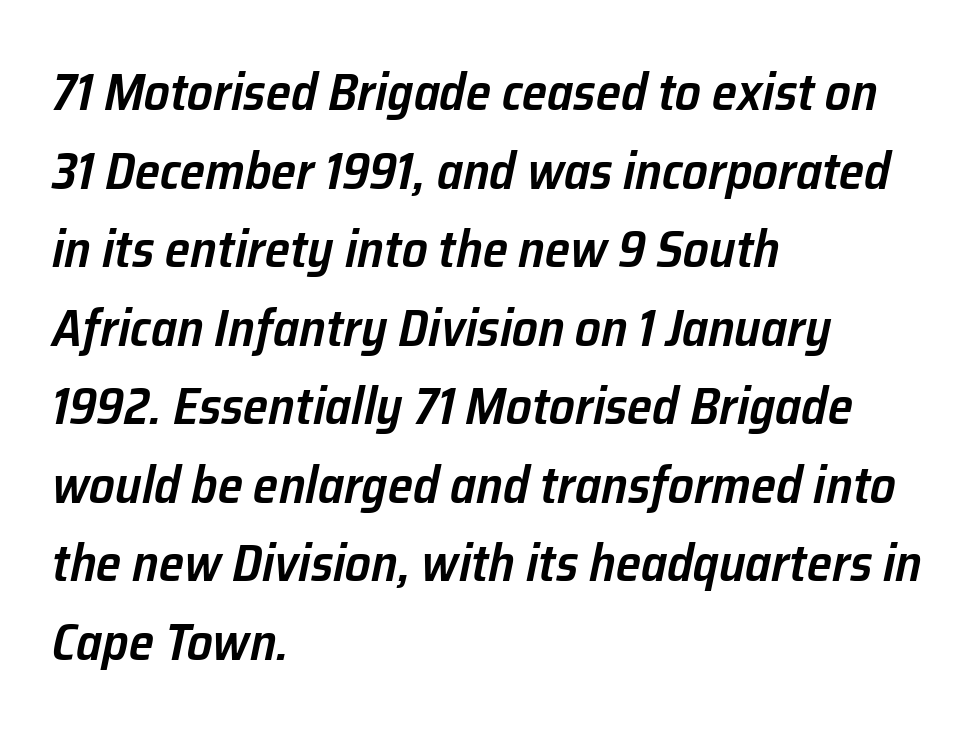
The image shows 51 px semibold type, italic (leaning right); set left-aligned, normal line spacing (1.54x), normal letter spacing, not underlined; low stroke contrast and a medium x-height.
